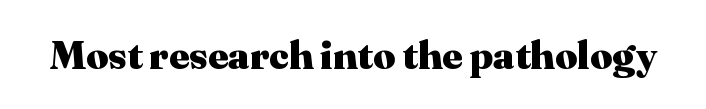
{"serif": "yes", "italic": "no", "bold": "yes", "weight": "heavy", "width": "normal", "stroke_contrast": "medium", "x_height": "medium", "monospaced": "no", "underline": "no", "letter_spacing": "normal", "letter_spacing_em": 0.0, "glyph_px": 39}
